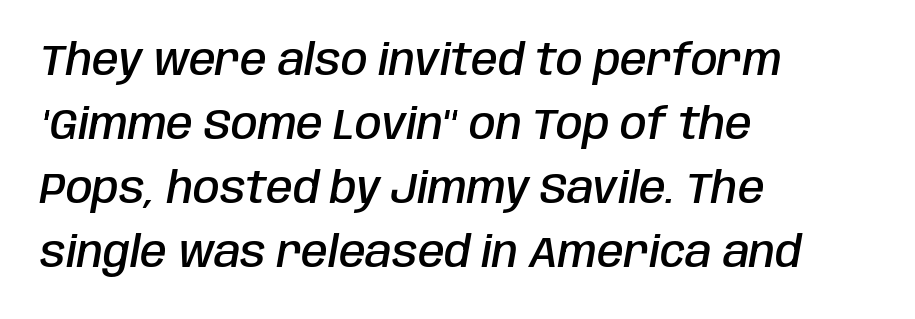
Q: Is the text bold? A: Semi-bold.
Q: Is the text italic (slanted)? A: Yes, it leans right by about 10 degrees.
Q: Is the text underlined? A: No.
Q: How is the paragraph aligned? A: Left-aligned.
Q: Is the spacing between letters normal or unusually wide? A: Normal.
Q: Is the spacing between lines tight, normal or loose? A: Normal.
Q: Width (condensed, normal, or wide)? A: Condensed.
Q: Stroke contrast? A: Low.
Q: x-height? A: Large.
Q: Monospaced? A: No.
